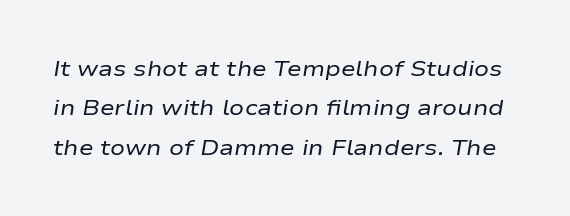
{"italic": "yes", "lean": "right", "slant_degrees": 9, "bold": "no", "underline": "no", "line_spacing_ratio": 1.79, "letter_spacing": "normal", "letter_spacing_em": 0.0, "glyph_px": 22}
